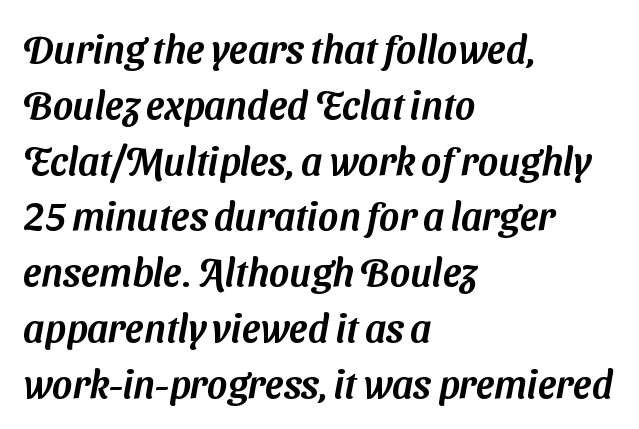
{"serif": "no", "width": "normal", "stroke_contrast": "medium", "x_height": "medium", "monospaced": "no", "underline": "no", "align": "left", "line_spacing": "normal", "line_spacing_ratio": 1.43, "letter_spacing": "normal", "letter_spacing_em": 0.0, "glyph_px": 39}
